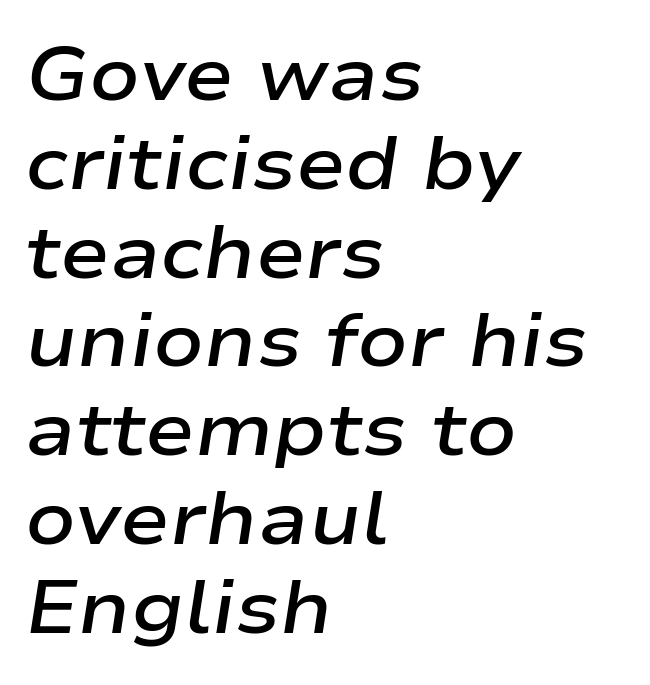
The letterforms sit shoulder to shoulder at normal distance. Rendered with sloped, italic letterforms. Where is the straight margin? On the left. A bare baseline throughout the passage. The typesetting leans somewhat heavy: a semibold.
